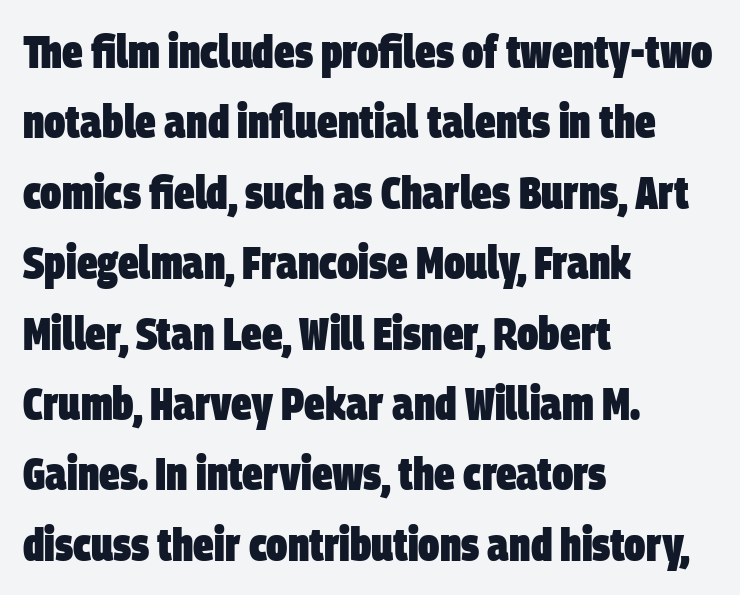
What weight is shown? A full bold with thick strokes. A bare baseline throughout the passage. Students, note that the glyphs here touch the page at normal intervals. Varying glyph widths throughout — classic text-font behaviour. Examine the stroke ends and you'll find no serifs.
